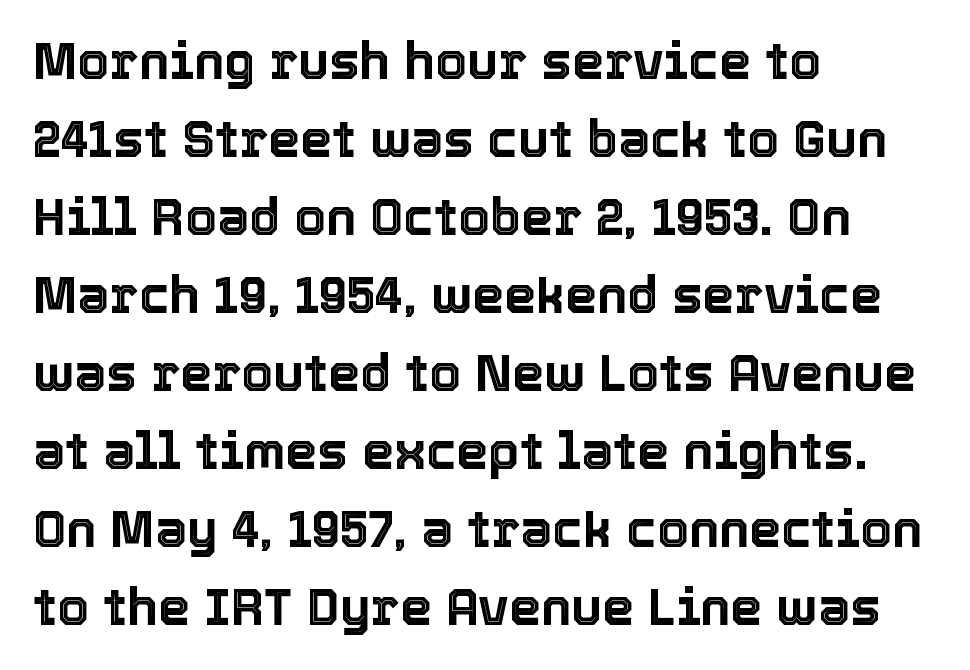
The typesetter chose a ragged-right arrangement here. Quick note: not italic, upright. Spacing verdict: proportional, widths tailored to each character. The space between consecutive lines is moderate. The face used here is rendered with its standard letterfit.
